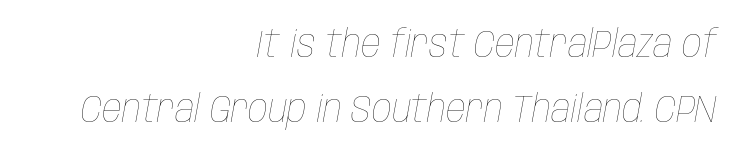
The image shows 39 px thin, condensed type, italic (leaning right); set right-aligned, normal line spacing (1.66x), normal letter spacing, not underlined; low stroke contrast and a large x-height.
